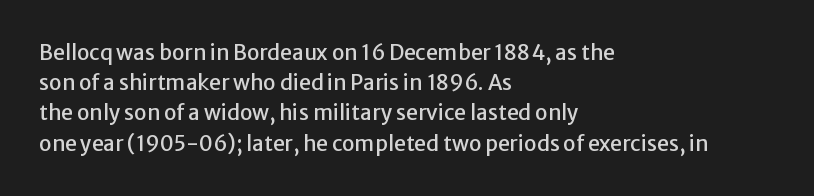
{"italic": "no", "underline": "no", "align": "left", "line_spacing": "normal", "line_spacing_ratio": 1.44, "letter_spacing": "normal", "letter_spacing_em": 0.0, "glyph_px": 21}
